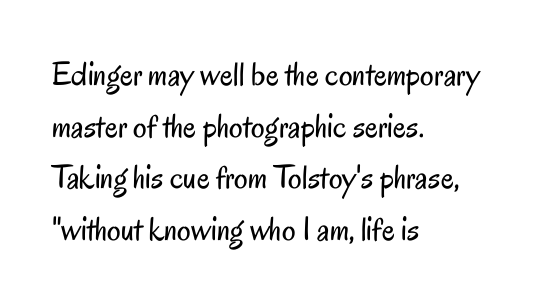
Does the copy run flush right? No — it runs flush left. The passage shown is not bold in any degree. How are the letters spaced? Ordinarily, with no added tracking. The letters stand straight up with perfectly vertical stems.
